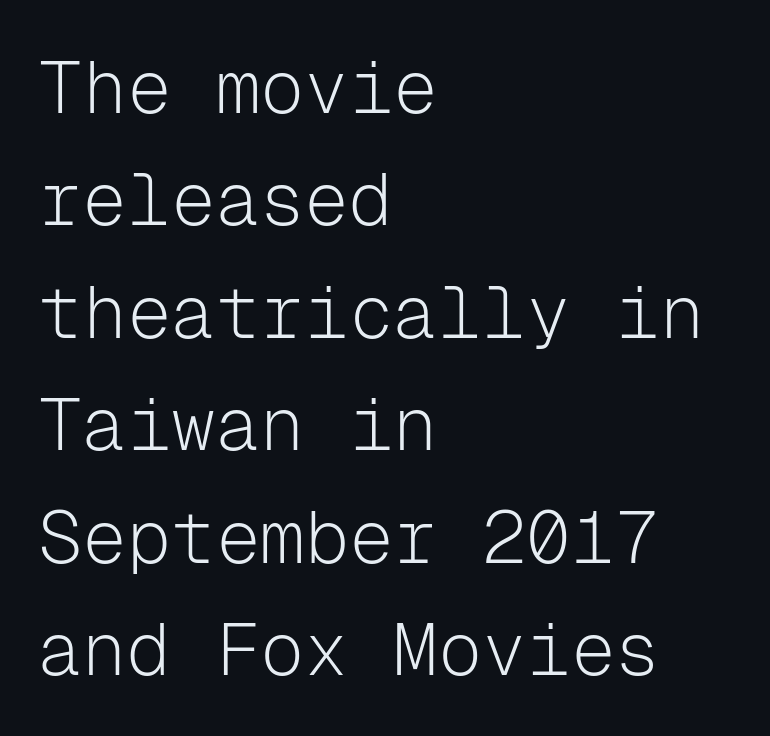
Q: Is the text bold? A: No.
Q: Is the text italic (slanted)? A: No, it is upright.
Q: Is the typeface a serif or a sans-serif typeface? A: Sans-serif.
Q: Is the text underlined? A: No.
Q: How is the paragraph aligned? A: Left-aligned.
Q: Is the spacing between letters normal or unusually wide? A: Normal.
Q: Is the spacing between lines tight, normal or loose? A: Normal.
Q: Width (condensed, normal, or wide)? A: Normal.
Q: Stroke contrast? A: Low.
Q: x-height? A: Medium.
Q: Monospaced? A: Yes.
